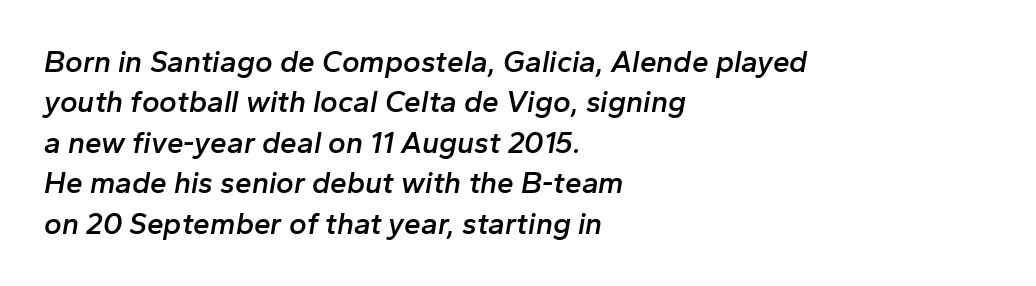
Q: Is the text bold? A: Semi-bold.
Q: Is the text italic (slanted)? A: Yes, it leans right by about 10 degrees.
Q: Is the text underlined? A: No.
Q: How is the paragraph aligned? A: Left-aligned.
Q: Is the spacing between letters normal or unusually wide? A: Normal.
Q: Is the spacing between lines tight, normal or loose? A: Normal.
Q: Width (condensed, normal, or wide)? A: Normal.
Q: Stroke contrast? A: Low.
Q: x-height? A: Medium.
Q: Monospaced? A: No.
